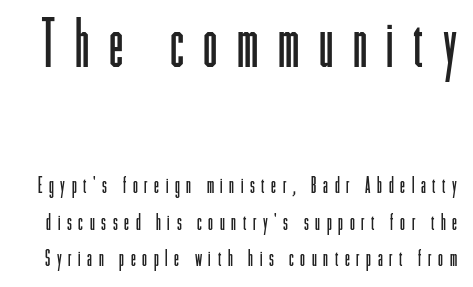
{"serif": "no", "italic": "no", "bold": "no", "weight": "light", "width": "condensed", "stroke_contrast": "low", "x_height": "medium", "monospaced": "no", "underline": "no", "line_spacing": "normal", "line_spacing_ratio": 1.65, "letter_spacing": "wide", "letter_spacing_em": 0.3, "larger_block": "first", "size_ratio": 2.95, "glyph_px": 65}
